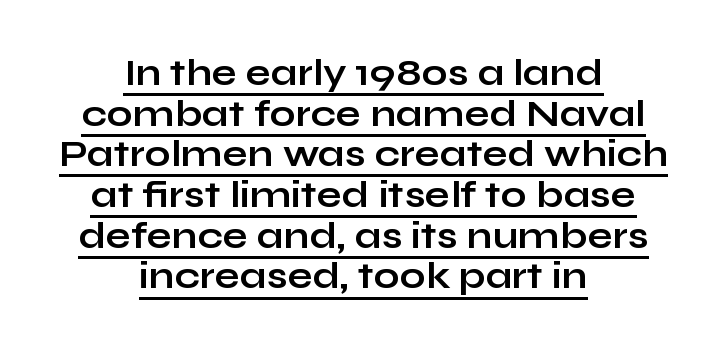
The image shows 37 px bold, wide sans-serif type, upright; set centered, tight line spacing (1.1x), normal letter spacing, underlined; low stroke contrast and a medium x-height.
